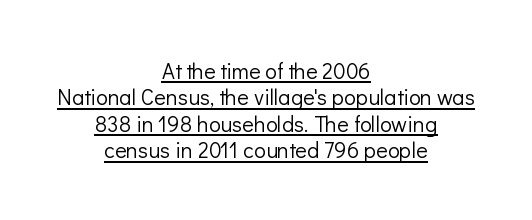
Q: Is the text bold? A: No.
Q: Is the text italic (slanted)? A: No, it is upright.
Q: Is the text underlined? A: Yes.
Q: How is the paragraph aligned? A: Centered.
Q: Is the spacing between letters normal or unusually wide? A: Normal.
